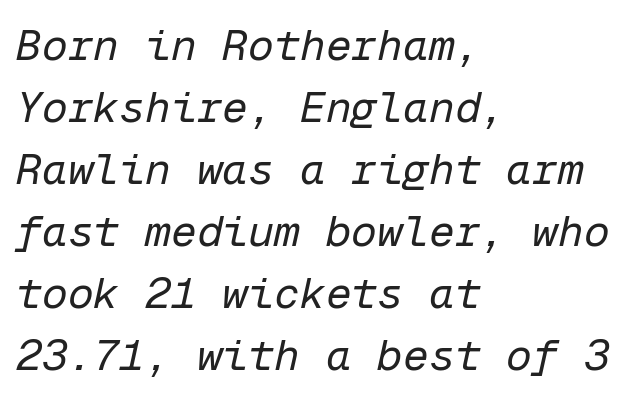
The foot of each line stays bare and open. Looking at the ascenders, they clearly lean. Successive baselines arrive at the customary interval. The horizontal fit of the characters is conventional and even. Nothing heavy about these letters — not bold at all. A classic flush-left, rag-right setting is used for this passage.
